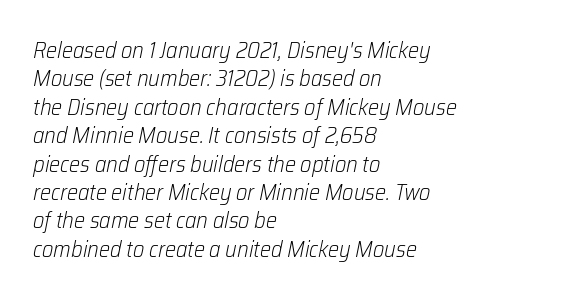
{"italic": "yes", "lean": "right", "slant_degrees": 12, "bold": "no", "underline": "no", "align": "left", "line_spacing": "normal", "line_spacing_ratio": 1.29, "letter_spacing": "normal", "letter_spacing_em": 0.0, "glyph_px": 22}
